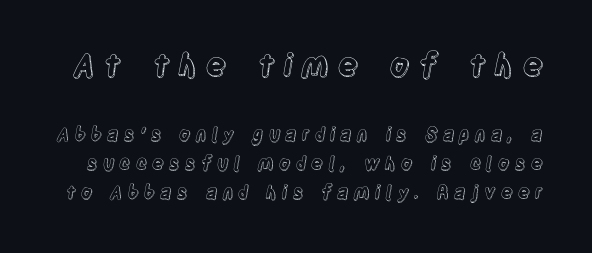
The initial chunk of copy outweighs the following chunk in type size. Each word looks stretched out because of the extra space between its letters. You could not count columns in this text — the font is proportionally spaced.
